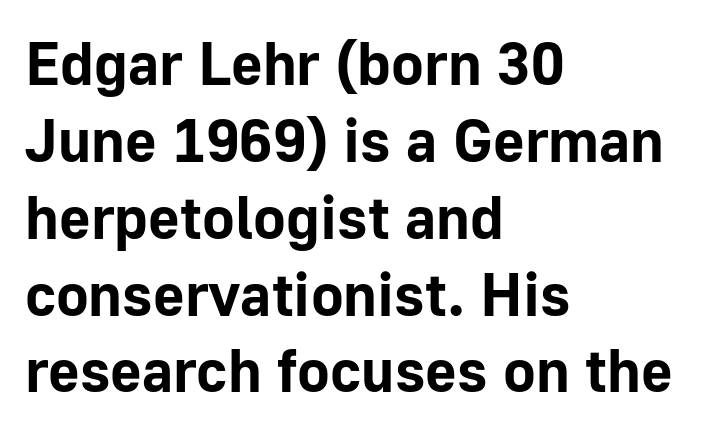
The image shows 61 px bold sans-serif type, upright; set left-aligned, normal line spacing (1.26x), normal letter spacing, not underlined; low stroke contrast and a medium x-height.
